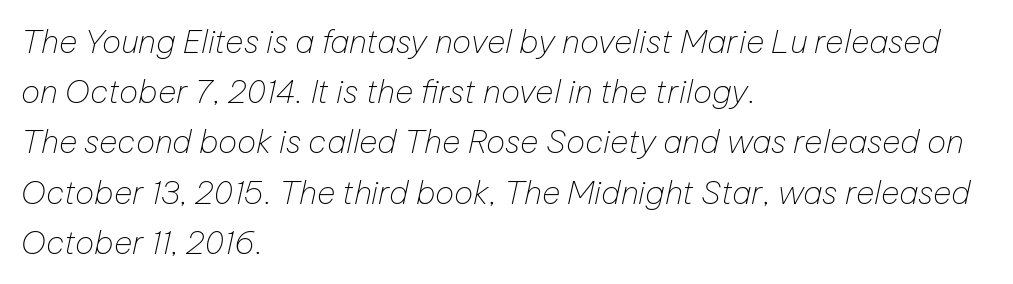
Q: Is the text bold? A: No.
Q: Is the text italic (slanted)? A: Yes, it leans right by about 12 degrees.
Q: Is the text underlined? A: No.
Q: How is the paragraph aligned? A: Left-aligned.
Q: Is the spacing between letters normal or unusually wide? A: Normal.
Q: Is the spacing between lines tight, normal or loose? A: Normal.
Q: Width (condensed, normal, or wide)? A: Normal.
Q: Stroke contrast? A: Low.
Q: x-height? A: Medium.
Q: Monospaced? A: No.
